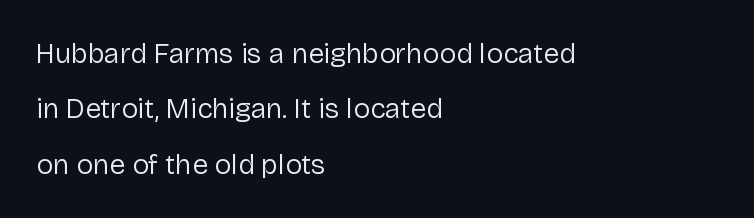
The image shows 28 px regular-weight sans-serif type, upright; set left-aligned, loose line spacing (1.98x), normal letter spacing, not underlined; low stroke contrast and a medium x-height.
